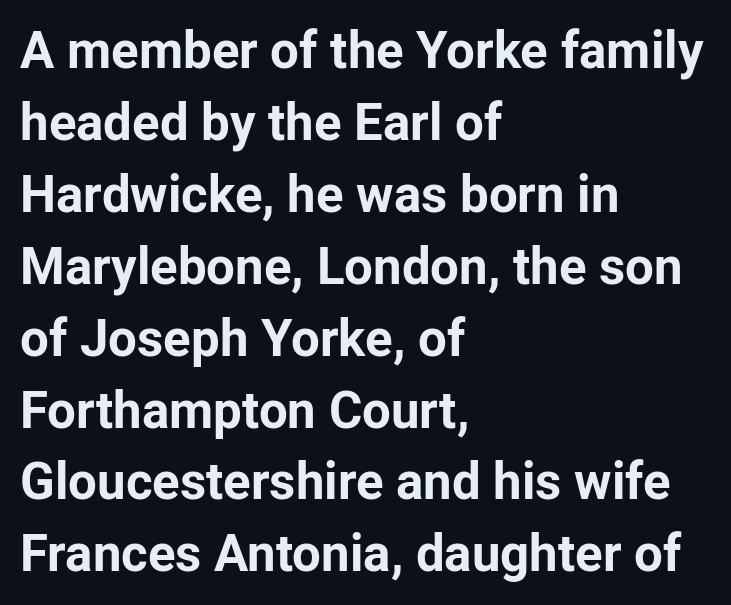
The image shows 51 px bold sans-serif type, upright; set left-aligned, normal line spacing (1.41x), normal letter spacing, not underlined; low stroke contrast and a medium x-height.
